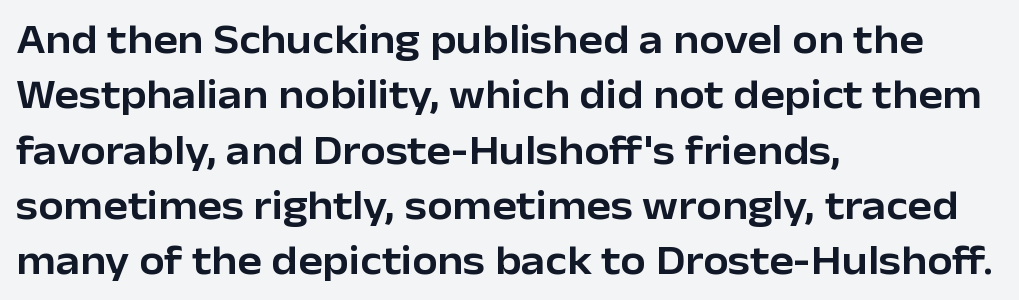
{"serif": "no", "italic": "no", "width": "normal", "stroke_contrast": "low", "x_height": "medium", "monospaced": "no", "underline": "no", "align": "left", "line_spacing": "normal", "line_spacing_ratio": 1.35, "letter_spacing": "normal", "letter_spacing_em": 0.0, "glyph_px": 41}
